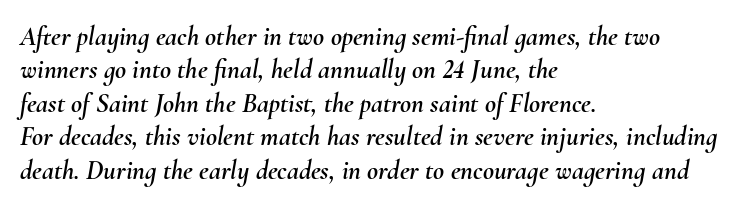
{"italic": "yes", "lean": "right", "slant_degrees": 10, "underline": "no", "align": "left", "line_spacing_ratio": 1.24, "letter_spacing": "normal", "letter_spacing_em": 0.0, "glyph_px": 27}
